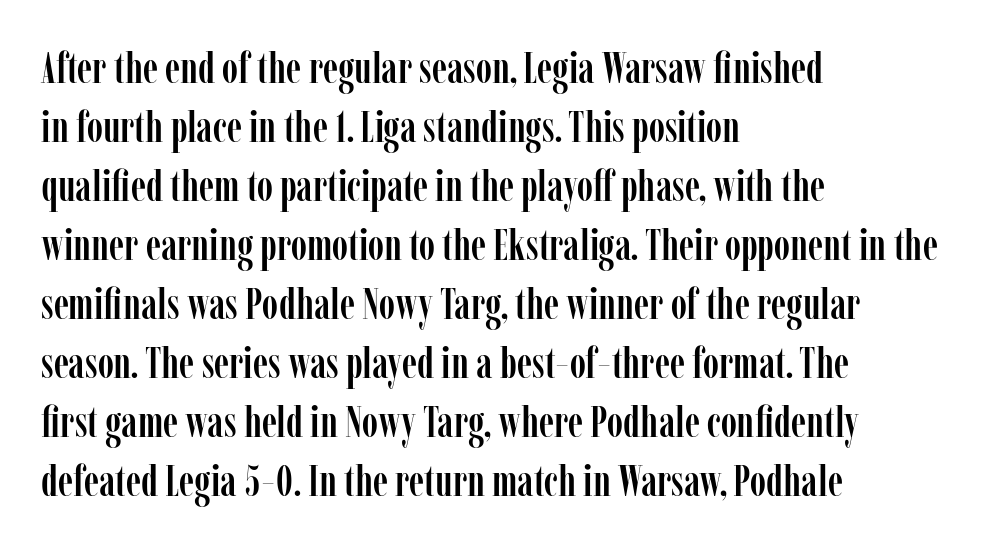
{"serif": "yes", "italic": "no", "width": "condensed", "stroke_contrast": "low", "x_height": "medium", "monospaced": "no", "underline": "no", "align": "left", "line_spacing": "normal", "line_spacing_ratio": 1.34, "letter_spacing": "normal", "letter_spacing_em": 0.0, "glyph_px": 44}
